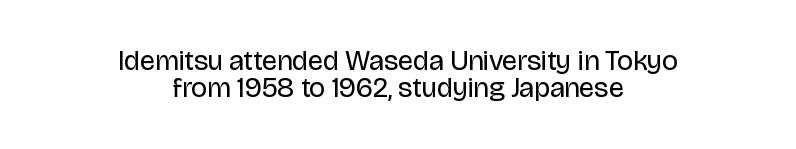
Q: Is the text bold? A: No.
Q: Is the text italic (slanted)? A: No, it is upright.
Q: Is the typeface a serif or a sans-serif typeface? A: Sans-serif.
Q: Is the text underlined? A: No.
Q: How is the paragraph aligned? A: Centered.
Q: Is the spacing between letters normal or unusually wide? A: Normal.
Q: Is the spacing between lines tight, normal or loose? A: Tight.
Q: Width (condensed, normal, or wide)? A: Normal.
Q: Stroke contrast? A: Low.
Q: x-height? A: Large.
Q: Monospaced? A: No.
